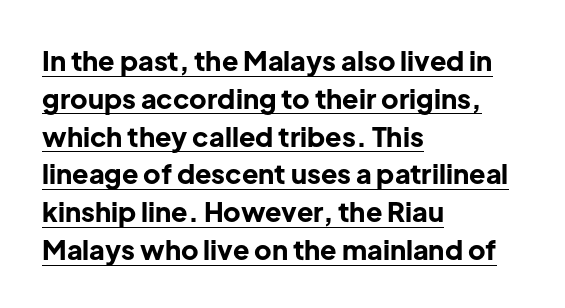
{"italic": "no", "bold": "yes", "underline": "yes", "align": "left", "line_spacing": "normal", "line_spacing_ratio": 1.4, "letter_spacing": "normal", "letter_spacing_em": 0.0, "glyph_px": 27}
